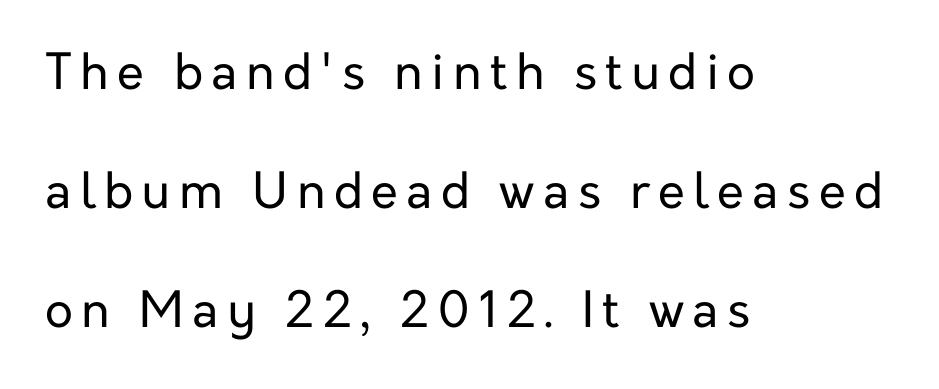
Compared with a typical body face, this is equally light or lighter still. Decoration check: the copy has no underline. The specimen reads as upright at a glance. The characters display no serif detailing; their extremities are plain.
